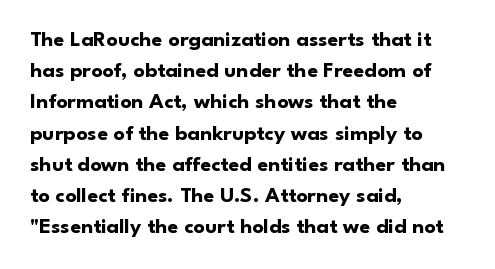
In CSS terms this would be text-align: left. Baseline-to-baseline distance is the conventional proportion of letter height. Notice how the stems are strictly vertical — no italics here. The space beneath each line is pristine and unruled. Spacing between characters is what you'd get straight out of the box. The passage shown is emphatically bold.
